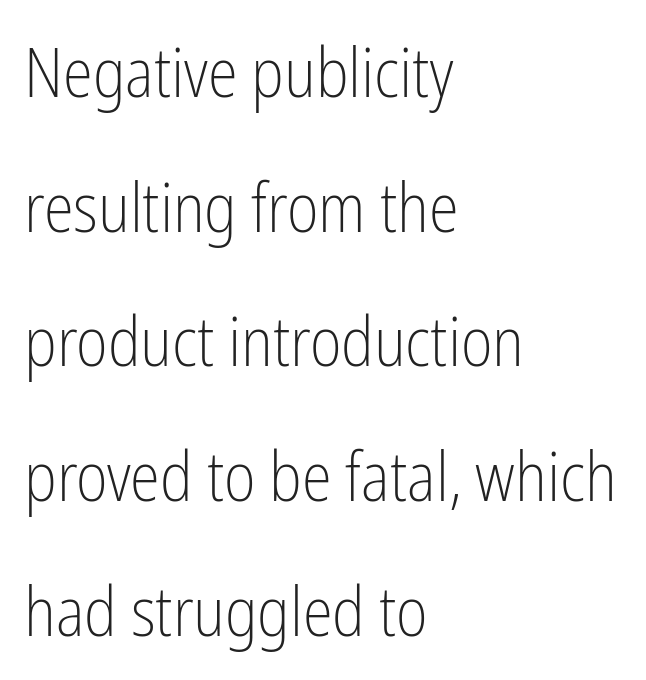
Q: Is the text bold? A: No.
Q: Is the text italic (slanted)? A: No, it is upright.
Q: Is the typeface a serif or a sans-serif typeface? A: Sans-serif.
Q: Is the text underlined? A: No.
Q: How is the paragraph aligned? A: Left-aligned.
Q: Is the spacing between letters normal or unusually wide? A: Normal.
Q: Is the spacing between lines tight, normal or loose? A: Loose.
Q: Width (condensed, normal, or wide)? A: Condensed.
Q: Stroke contrast? A: Low.
Q: x-height? A: Medium.
Q: Monospaced? A: No.
